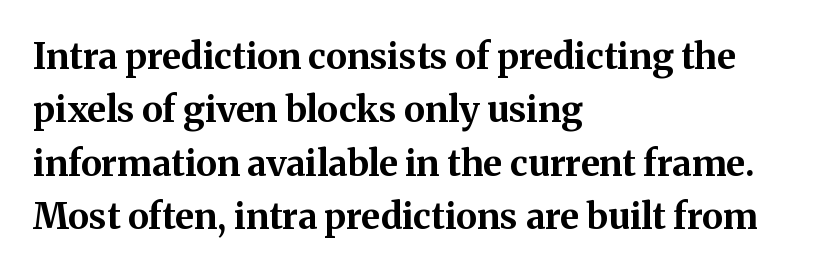
The rendering uses natural spacing where letterforms have individual widths. This rendering features lettering with no underline. Strong, thick strokes mark this as bold type. Each line starts at the same left margin while the right side varies.
